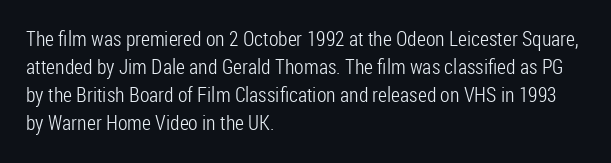
Q: Is the text bold? A: No.
Q: Is the text italic (slanted)? A: No, it is upright.
Q: Is the text underlined? A: No.
Q: How is the paragraph aligned? A: Left-aligned.
Q: Is the spacing between letters normal or unusually wide? A: Normal.
Q: Is the spacing between lines tight, normal or loose? A: Normal.
